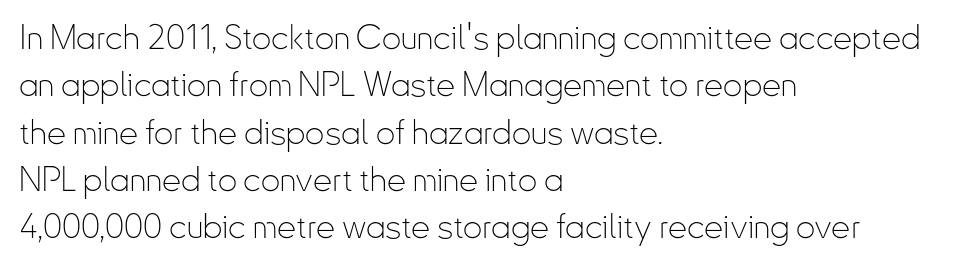
Unmarked baselines from the first word to the last. Regarding serifs, this sample does without them. The designer left line spacing at the default. In terms of posture, this sample is upright. Do the characters align in a grid? No, the font is proportional.
